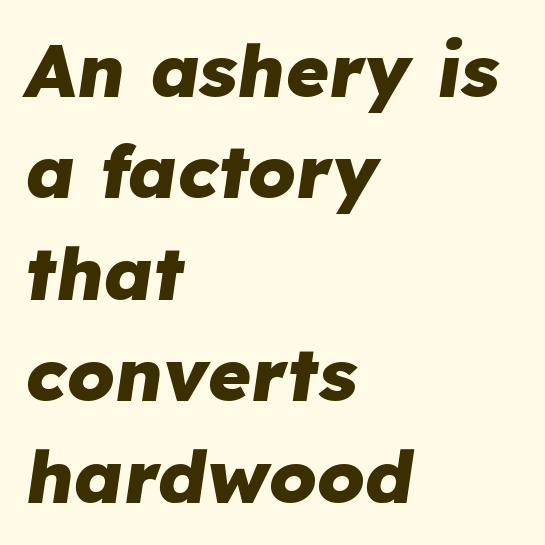
The face used here has a pronounced slope to its letters. Whoever set this chose a conventional vertical rhythm. A typesetter would call this proportional, since set widths differ per character. Compared with a centered layout, this one pins lines to the left instead.
